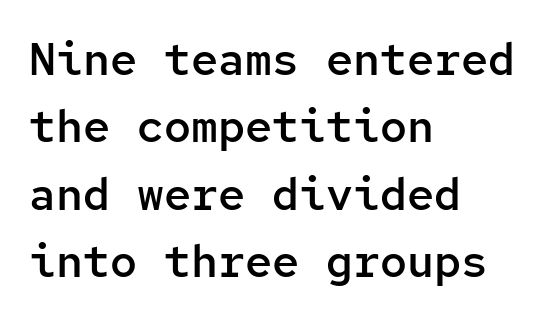
The image shows 45 px semibold sans-serif type, upright, monospaced; set left-aligned, normal line spacing (1.5x), normal letter spacing, not underlined; low stroke contrast and a medium x-height.
